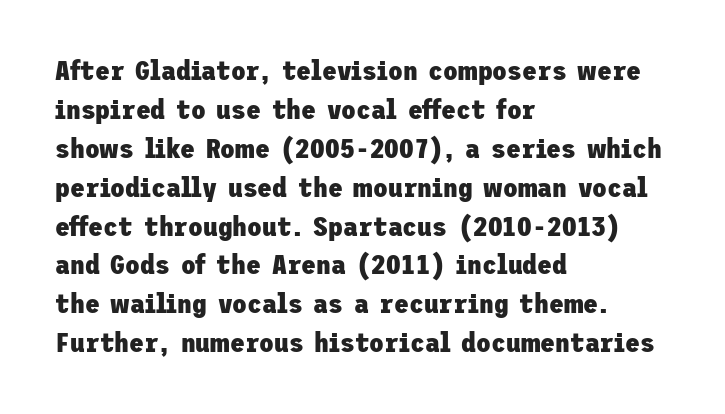
Q: Is the text bold? A: Yes.
Q: Is the text italic (slanted)? A: No, it is upright.
Q: Is the text underlined? A: No.
Q: How is the paragraph aligned? A: Left-aligned.
Q: Is the spacing between letters normal or unusually wide? A: Normal.
Q: Is the spacing between lines tight, normal or loose? A: Normal.
